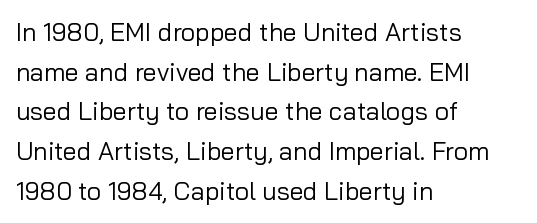
Q: Is the text bold? A: No.
Q: Is the text italic (slanted)? A: No, it is upright.
Q: Is the text underlined? A: No.
Q: How is the paragraph aligned? A: Left-aligned.
Q: Is the spacing between letters normal or unusually wide? A: Normal.
Q: Is the spacing between lines tight, normal or loose? A: Normal.
